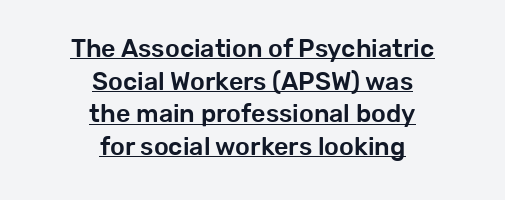
{"italic": "no", "underline": "yes", "align": "center", "line_spacing": "normal", "line_spacing_ratio": 1.31, "letter_spacing": "normal", "letter_spacing_em": 0.0, "glyph_px": 25}
